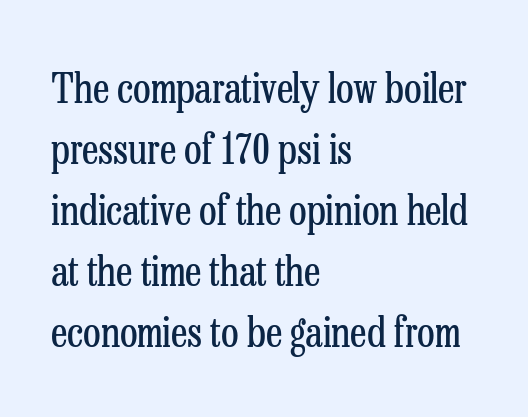
Q: Is the text bold? A: No.
Q: Is the text italic (slanted)? A: No, it is upright.
Q: Is the typeface a serif or a sans-serif typeface? A: Serif.
Q: Is the text underlined? A: No.
Q: How is the paragraph aligned? A: Left-aligned.
Q: Is the spacing between letters normal or unusually wide? A: Normal.
Q: Is the spacing between lines tight, normal or loose? A: Normal.
Q: Width (condensed, normal, or wide)? A: Condensed.
Q: Stroke contrast? A: Low.
Q: x-height? A: Medium.
Q: Monospaced? A: No.
